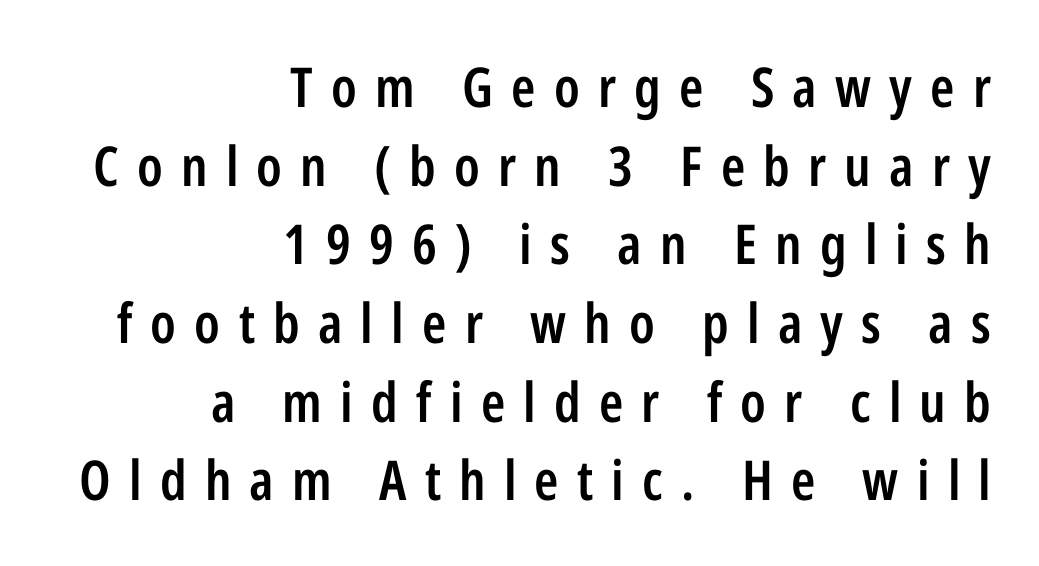
Honestly, the letter spacing is so wide it's the main thing you notice. This is roman type, the default non-slanted kind. The gap between lines stays unmarked. These lines are composed in type without serifs. Every row of glyphs terminates at an identical x-position on the right.
